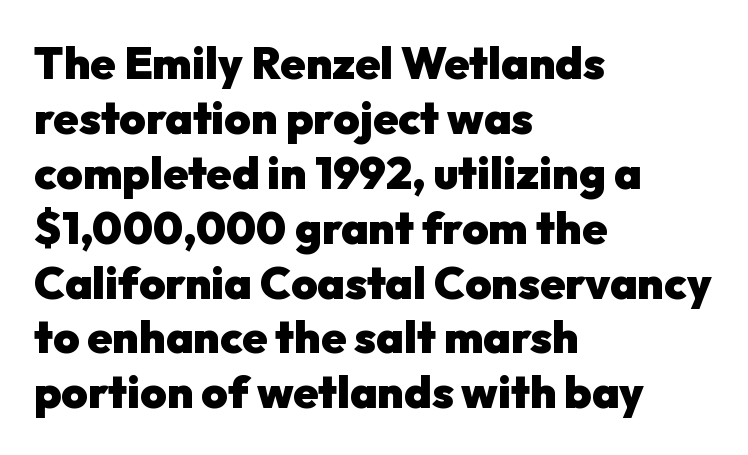
Style check: upright. What stands out about the letter spacing? Nothing — it is the standard amount. The strokes are fattened all the way to bold. This rendering employs a face without finishing strokes, i.e., a sans-serif. This sample has the flowing, uneven cadence of proportional lettering. Leftover space on each line is placed entirely after the last word.
